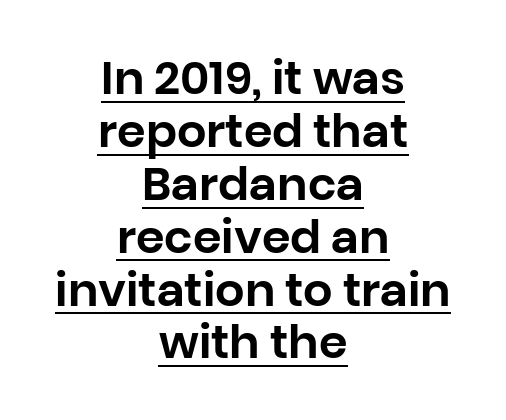
This sample has the flowing, uneven cadence of proportional lettering. Italic: no, the glyphs are upright roman. Very little white space separates one row of letters from the next. Compared with typical body copy, the letter spacing here is the same.
